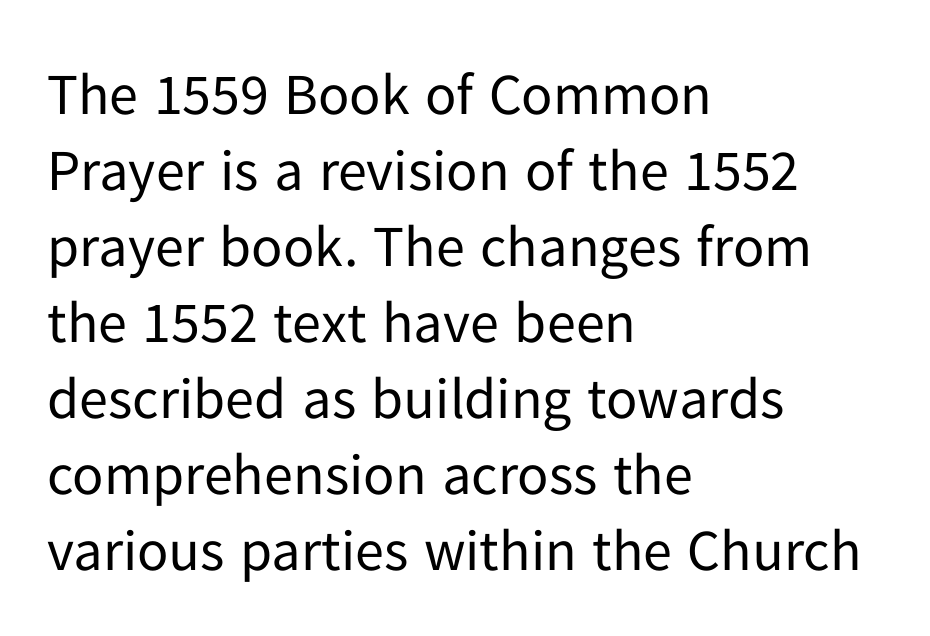
The face looks like a standard text weight, possibly lighter. How would I describe the line gaps? Plain and ordinary. Note: no serifs on the glyphs. The letters advance in unequal steps, a hallmark of proportional type.
